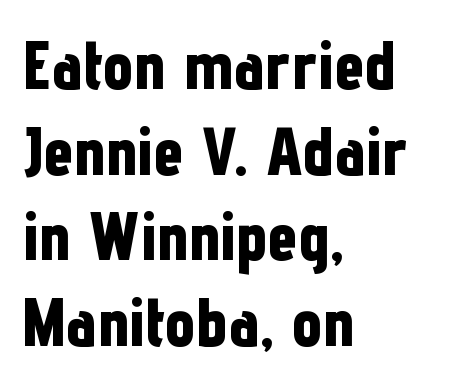
{"serif": "no", "italic": "no", "bold": "yes", "weight": "bold", "width": "condensed", "stroke_contrast": "low", "x_height": "medium", "monospaced": "no", "underline": "no", "align": "left", "line_spacing": "normal", "line_spacing_ratio": 1.26, "letter_spacing": "normal", "letter_spacing_em": 0.0, "glyph_px": 68}
